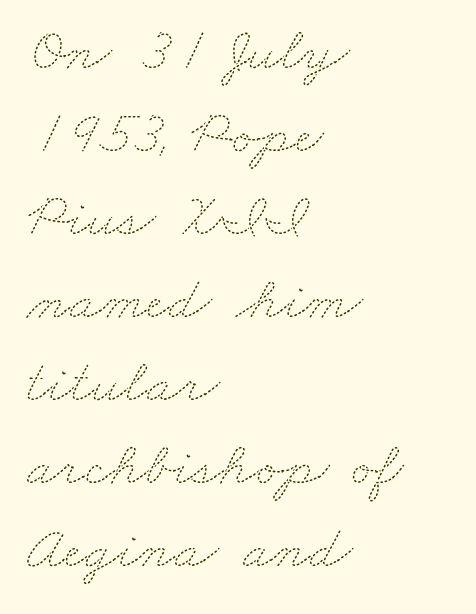
{"bold": "no", "weight": "thin", "width": "wide", "stroke_contrast": "medium", "x_height": "small", "monospaced": "no", "underline": "no", "align": "left", "line_spacing": "normal", "line_spacing_ratio": 1.36, "letter_spacing": "normal", "letter_spacing_em": 0.0, "glyph_px": 61}
